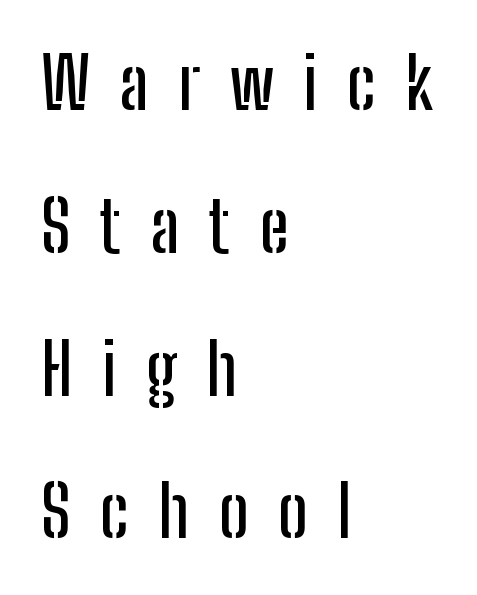
Q: Is the text italic (slanted)? A: No, it is upright.
Q: Is the typeface a serif or a sans-serif typeface? A: Sans-serif.
Q: Is the text underlined? A: No.
Q: How is the paragraph aligned? A: Left-aligned.
Q: Is the spacing between letters normal or unusually wide? A: Unusually wide.
Q: Is the spacing between lines tight, normal or loose? A: Loose.
Q: Width (condensed, normal, or wide)? A: Condensed.
Q: Stroke contrast? A: Low.
Q: x-height? A: Medium.
Q: Monospaced? A: No.
